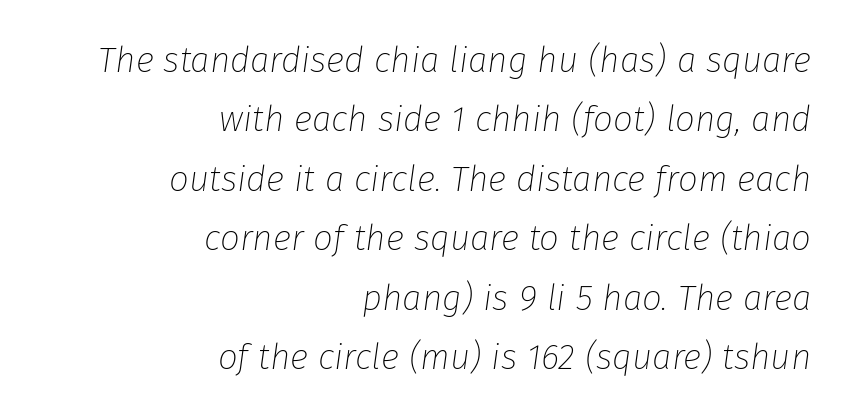
The image shows 35 px thin type, italic (leaning right); set right-aligned, normal line spacing (1.7x), normal letter spacing, not underlined; low stroke contrast and a medium x-height.
